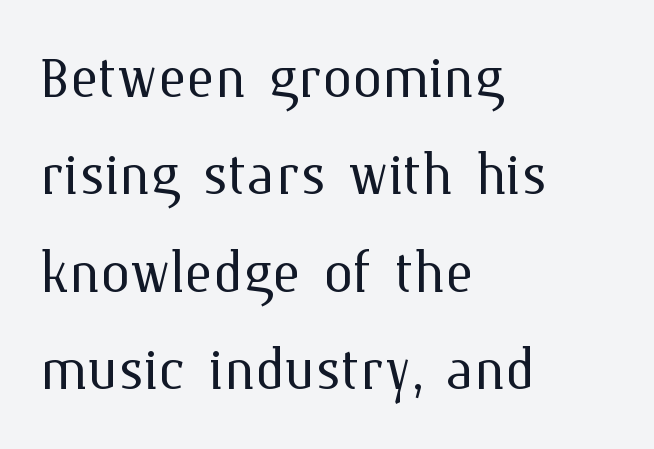
The image shows 75 px light type, upright; set left-aligned, normal line spacing (1.3x), normal letter spacing, not underlined; medium stroke contrast and a medium x-height.
